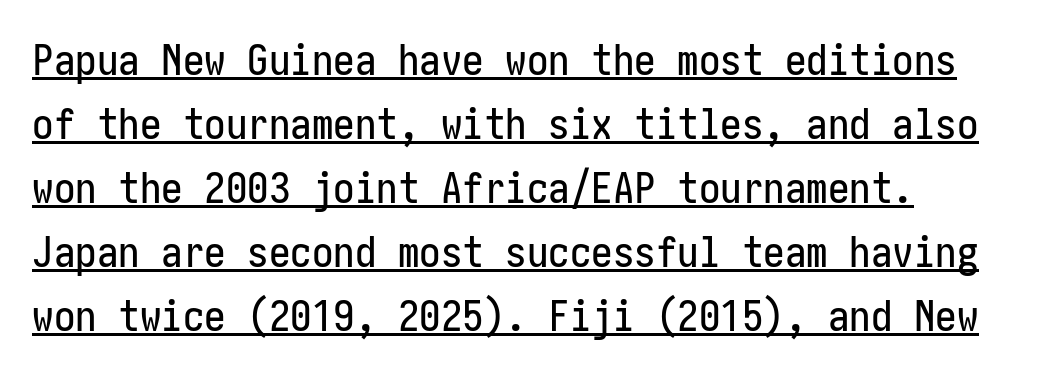
{"serif": "no", "italic": "no", "width": "condensed", "stroke_contrast": "low", "x_height": "medium", "underline": "yes", "align": "left", "line_spacing": "normal", "line_spacing_ratio": 1.49, "letter_spacing": "normal", "letter_spacing_em": 0.0, "glyph_px": 43}
